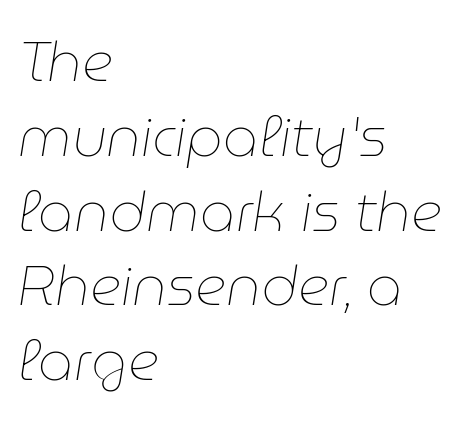
One-word summary of the alignment: left. Default kerning and tracking; the words read as compact shapes. The weight would be labelled regular, book, light, or lighter still. Honestly, the row spacing looks completely unremarkable.
